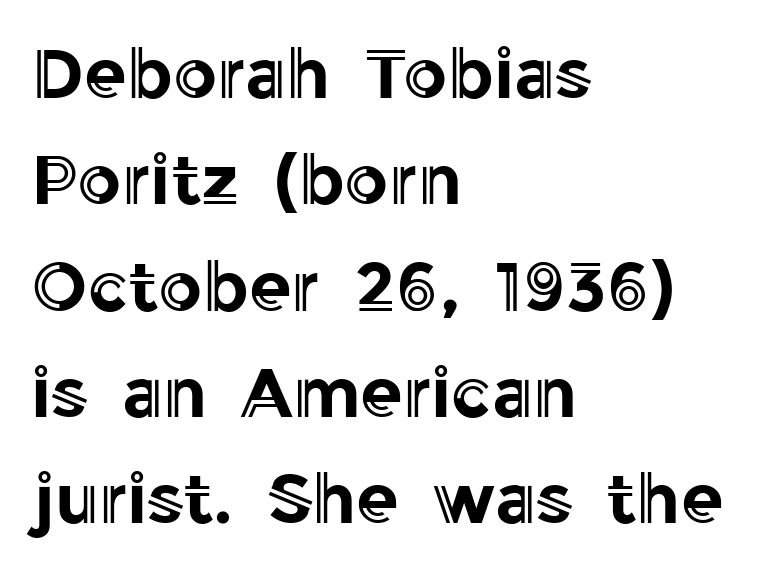
Q: Is the text italic (slanted)? A: No, it is upright.
Q: Is the text underlined? A: No.
Q: How is the paragraph aligned? A: Left-aligned.
Q: Is the spacing between letters normal or unusually wide? A: Normal.
Q: Is the spacing between lines tight, normal or loose? A: Normal.
Q: Width (condensed, normal, or wide)? A: Normal.
Q: x-height? A: Medium.
Q: Monospaced? A: No.
